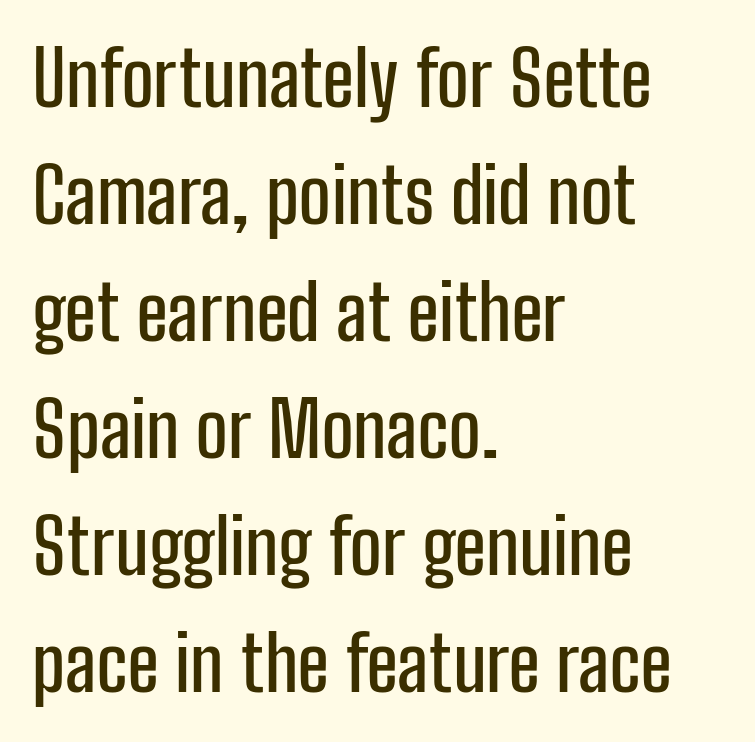
{"serif": "no", "italic": "no", "width": "condensed", "stroke_contrast": "low", "x_height": "medium", "monospaced": "no", "underline": "no", "align": "left", "line_spacing": "normal", "line_spacing_ratio": 1.54, "letter_spacing": "normal", "letter_spacing_em": 0.0, "glyph_px": 76}
